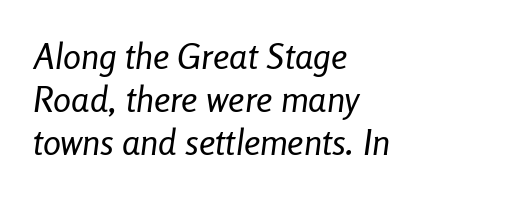
{"italic": "yes", "lean": "right", "slant_degrees": 8, "bold": "no", "weight": "regular", "width": "condensed", "stroke_contrast": "low", "x_height": "medium", "monospaced": "no", "underline": "no", "align": "left", "line_spacing_ratio": 1.19, "letter_spacing": "normal", "letter_spacing_em": 0.0, "glyph_px": 36}
